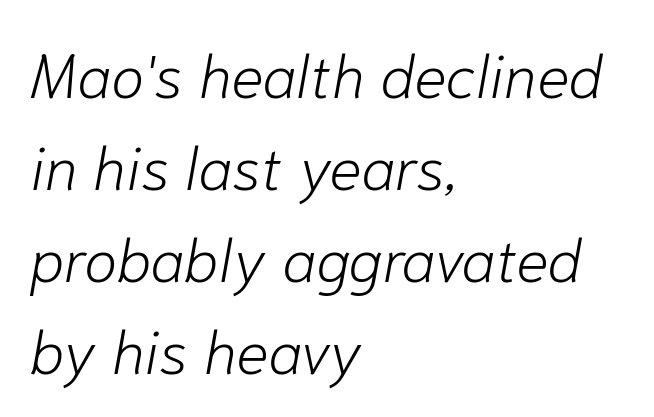
The image shows 61 px light type, italic (leaning right); set left-aligned, normal line spacing (1.51x), normal letter spacing, not underlined; low stroke contrast and a medium x-height.
